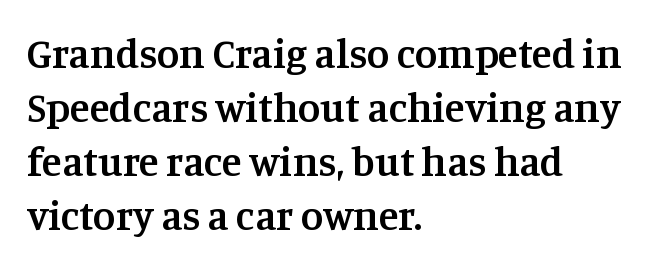
Q: Is the text bold? A: Semi-bold.
Q: Is the text italic (slanted)? A: No, it is upright.
Q: Is the typeface a serif or a sans-serif typeface? A: Serif.
Q: Is the text underlined? A: No.
Q: How is the paragraph aligned? A: Left-aligned.
Q: Is the spacing between letters normal or unusually wide? A: Normal.
Q: Is the spacing between lines tight, normal or loose? A: Normal.
Q: Width (condensed, normal, or wide)? A: Normal.
Q: Stroke contrast? A: Medium.
Q: x-height? A: Large.
Q: Monospaced? A: No.
